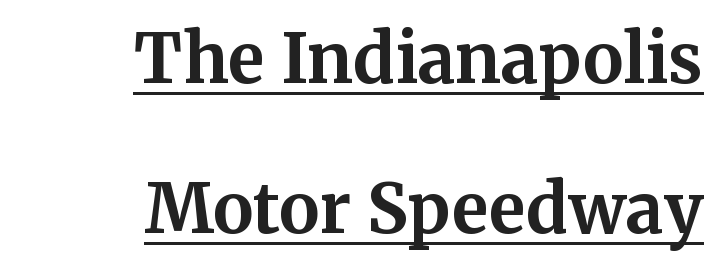
You can tell it's not italic because the verticals are truly vertical. Is there much room between lines? Yes — plenty of vertical air separates them. The letters carry serifs — small finishing strokes at the ends of their stems. Nobody touched the tracking dial on this one.
